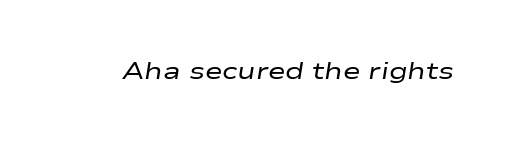
Q: Is the text bold? A: No.
Q: Is the text italic (slanted)? A: Yes, it leans right by about 9 degrees.
Q: Is the text underlined? A: No.
Q: Is the spacing between letters normal or unusually wide? A: Normal.
